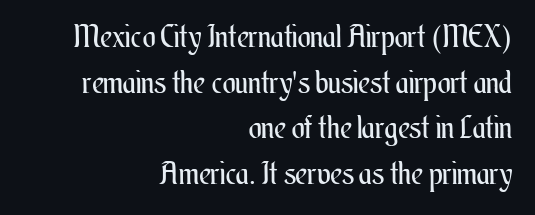
Unbolded letterforms with no extra heft. In CSS terms this would be text-align: right. The space directly below the letters is spotless. In terms of leading, this rendering sits right in the middle. Inter-character spacing is left at the font's built-in metrics.
